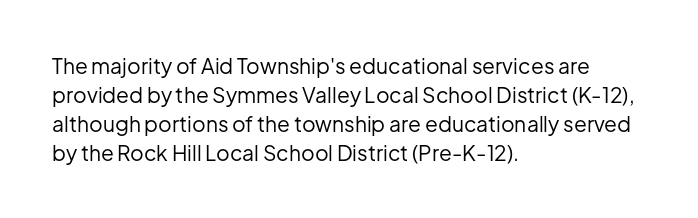
{"italic": "no", "bold": "no", "underline": "no", "align": "left", "line_spacing": "normal", "line_spacing_ratio": 1.38, "letter_spacing": "normal", "letter_spacing_em": 0.0, "glyph_px": 21}
